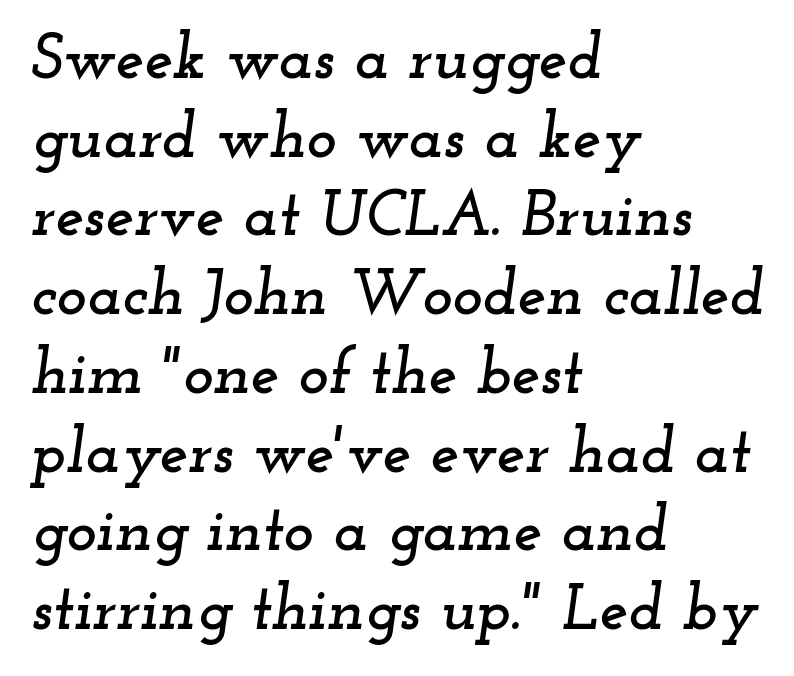
Q: Is the text italic (slanted)? A: Yes, it leans right by about 12 degrees.
Q: Is the typeface a serif or a sans-serif typeface? A: Serif.
Q: Is the text underlined? A: No.
Q: How is the paragraph aligned? A: Left-aligned.
Q: Is the spacing between letters normal or unusually wide? A: Normal.
Q: Width (condensed, normal, or wide)? A: Wide.
Q: Stroke contrast? A: Low.
Q: x-height? A: Small.
Q: Monospaced? A: No.
